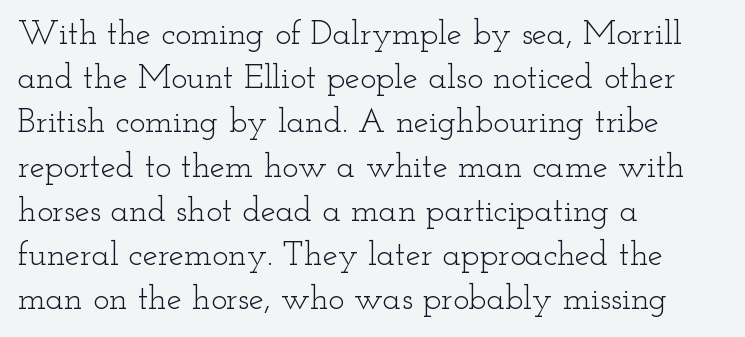
{"serif": "yes", "italic": "no", "bold": "no", "weight": "light", "width": "wide", "stroke_contrast": "low", "x_height": "small", "monospaced": "no", "underline": "no", "align": "left", "line_spacing": "normal", "line_spacing_ratio": 1.3, "letter_spacing": "normal", "letter_spacing_em": 0.0, "glyph_px": 34}
